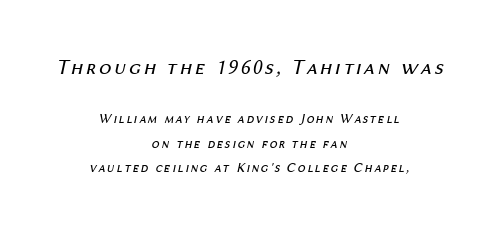
Q: Is the text bold? A: No.
Q: Is the text italic (slanted)? A: Yes, it leans right by about 12 degrees.
Q: Is the text underlined? A: No.
Q: How is the paragraph aligned? A: Centered.
Q: Which block of text is set in a larger size, the first (top) or the second (bottom)? A: The first (top) one.
